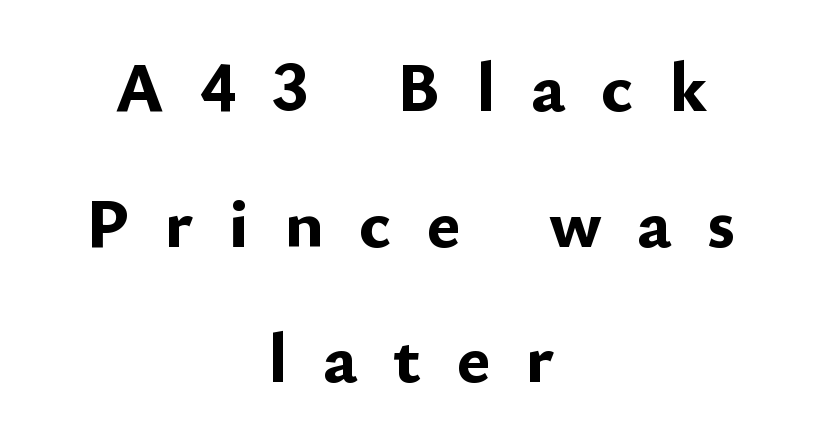
Q: Is the text bold? A: Yes.
Q: Is the text italic (slanted)? A: No, it is upright.
Q: Is the typeface a serif or a sans-serif typeface? A: Sans-serif.
Q: Is the text underlined? A: No.
Q: How is the paragraph aligned? A: Centered.
Q: Is the spacing between letters normal or unusually wide? A: Unusually wide.
Q: Is the spacing between lines tight, normal or loose? A: Loose.
Q: Width (condensed, normal, or wide)? A: Normal.
Q: Stroke contrast? A: Low.
Q: x-height? A: Small.
Q: Monospaced? A: No.
